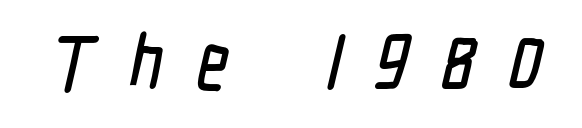
{"serif": "no", "width": "condensed", "stroke_contrast": "low", "x_height": "medium", "monospaced": "no", "underline": "no", "letter_spacing": "wide", "letter_spacing_em": 0.44, "glyph_px": 77}
